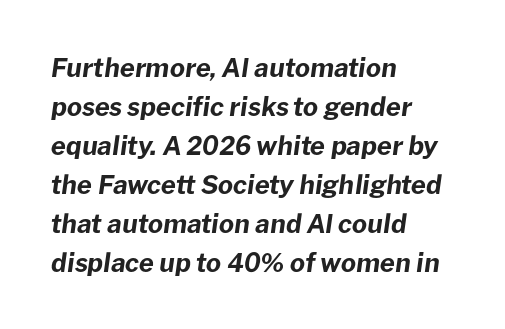
{"italic": "yes", "lean": "right", "slant_degrees": 8, "bold": "yes", "underline": "no", "align": "left", "line_spacing": "normal", "line_spacing_ratio": 1.5, "letter_spacing": "normal", "letter_spacing_em": 0.0, "glyph_px": 26}
